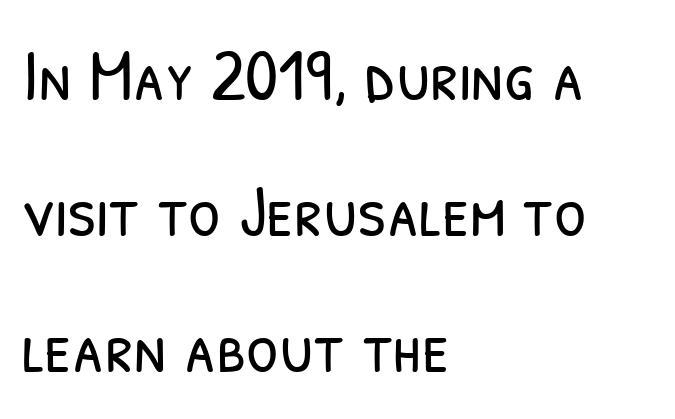
{"serif": "no", "bold": "no", "weight": "light", "width": "condensed", "stroke_contrast": "low", "x_height": "medium", "monospaced": "no", "underline": "no", "align": "left", "line_spacing_ratio": 1.84, "letter_spacing": "normal", "letter_spacing_em": 0.0, "glyph_px": 74}
